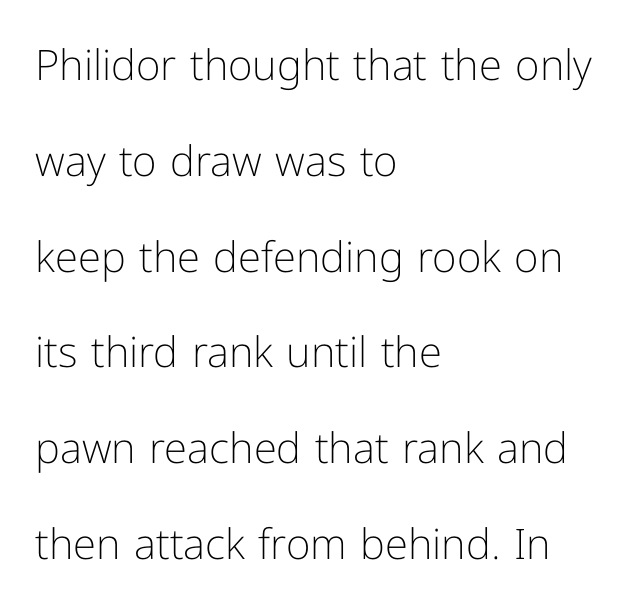
The image shows 42 px light sans-serif type, upright; set left-aligned, loose line spacing (2.28x), normal letter spacing, not underlined; low stroke contrast and a medium x-height.
